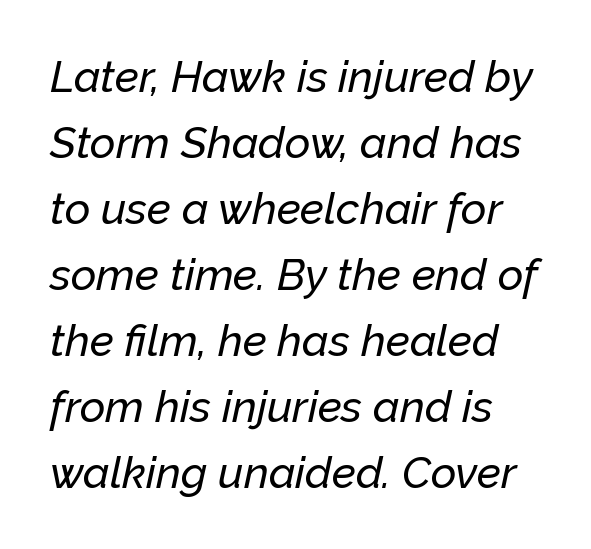
The image shows 44 px text type, italic (leaning right); set normal line spacing (1.5x), normal letter spacing, not underlined; low stroke contrast and a medium x-height.
